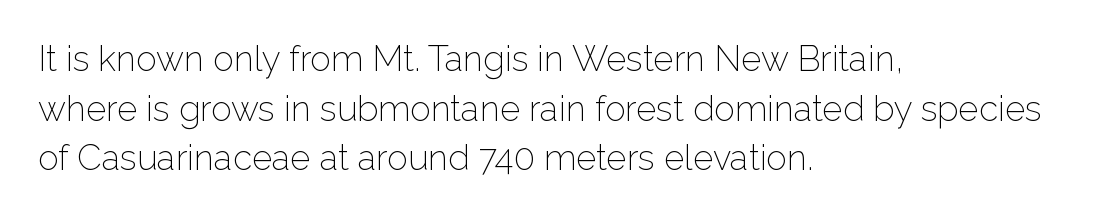
The rows are spaced the way most documents space them. The glyphs in this specimen are sans serif. This sample uses an upright cut, with every glyph sitting square on the baseline. Decoration check: the copy has no underline.
